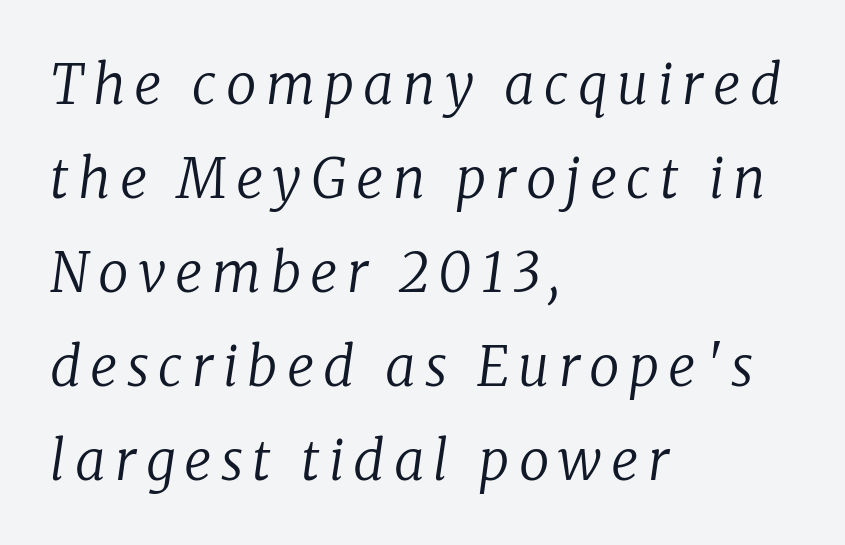
Think of a printed novel: that variable character pitch is what you see here. The rendering applies a slant to the glyphs. Beneath every word, the page is bare. Horizontally, the lines are justified to the leading edge only.
